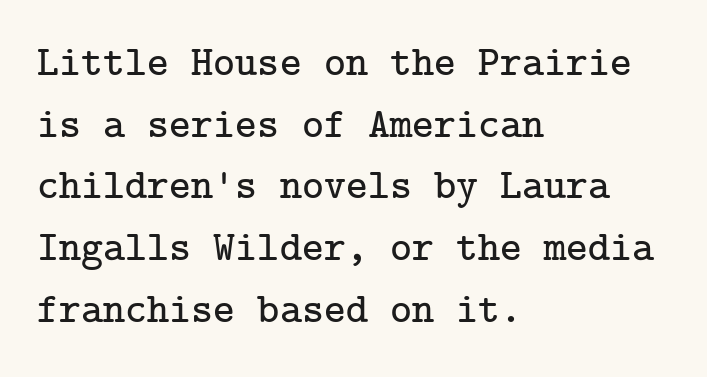
The gaps between neighbouring characters are ordinary and unremarkable. The typesetter chose a ragged-right arrangement here. The text was rendered using a seriffed face with decorative stroke endings. Beneath every word, the page is bare. Vertically, the passage feels balanced, rows spaced as you'd expect.
